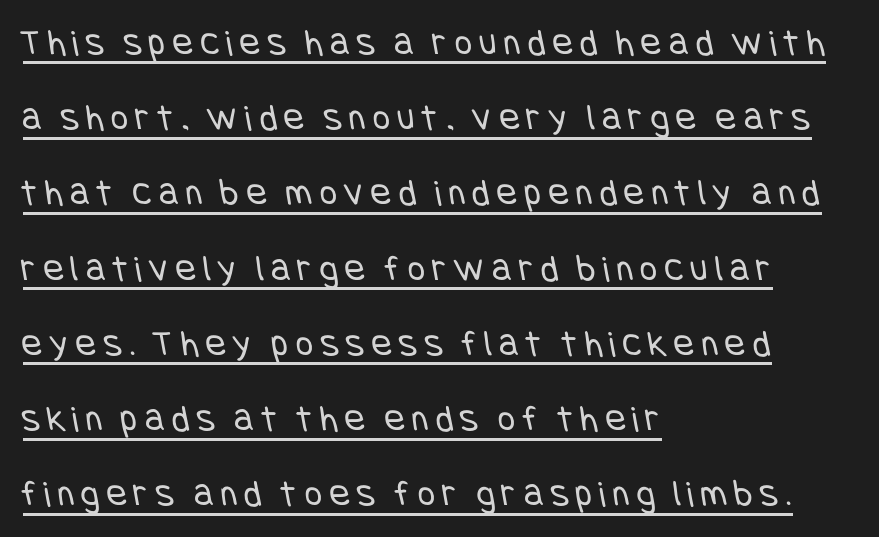
Airy leading. The paragraph shown leans on its left margin. Nothing sits at the stroke ends, so this counts as sans-serif. The words here are underlined. The face looks like a standard text weight, possibly lighter.
